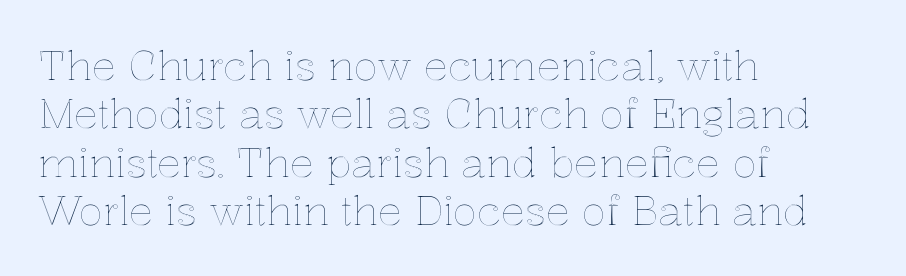
{"italic": "no", "width": "normal", "x_height": "medium", "monospaced": "no", "underline": "no", "align": "left", "line_spacing_ratio": 1.21, "letter_spacing": "normal", "letter_spacing_em": 0.0, "glyph_px": 40}
